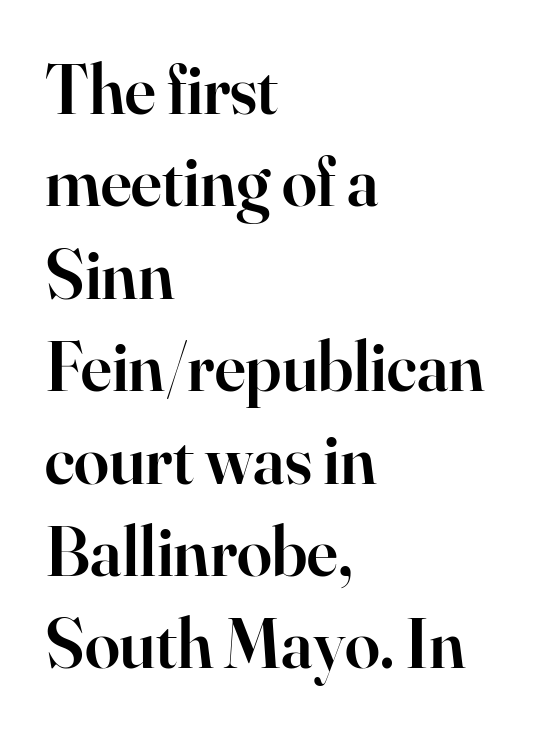
Q: Is the text bold? A: Semi-bold.
Q: Is the text italic (slanted)? A: No, it is upright.
Q: Is the typeface a serif or a sans-serif typeface? A: Serif.
Q: Is the text underlined? A: No.
Q: How is the paragraph aligned? A: Left-aligned.
Q: Is the spacing between letters normal or unusually wide? A: Normal.
Q: Is the spacing between lines tight, normal or loose? A: Normal.
Q: Width (condensed, normal, or wide)? A: Normal.
Q: Stroke contrast? A: High.
Q: x-height? A: Small.
Q: Monospaced? A: No.
